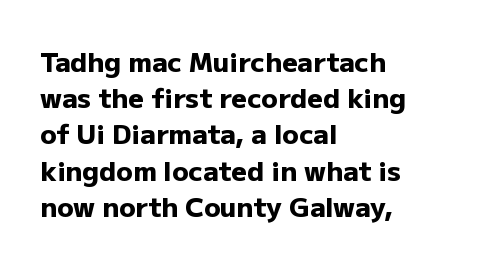
The image shows 27 px bold type, upright; set left-aligned, normal line spacing (1.34x), normal letter spacing, not underlined.
